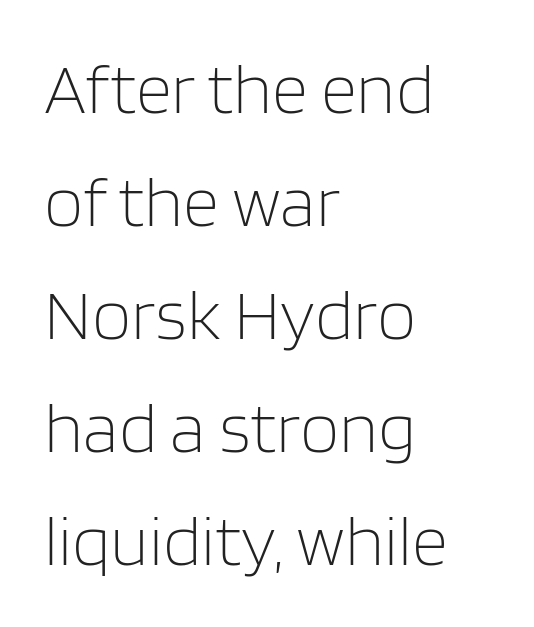
{"serif": "no", "italic": "no", "bold": "no", "weight": "light", "width": "normal", "stroke_contrast": "low", "x_height": "large", "monospaced": "no", "underline": "no", "align": "left", "line_spacing": "normal", "line_spacing_ratio": 1.59, "letter_spacing": "normal", "letter_spacing_em": 0.0, "glyph_px": 71}
